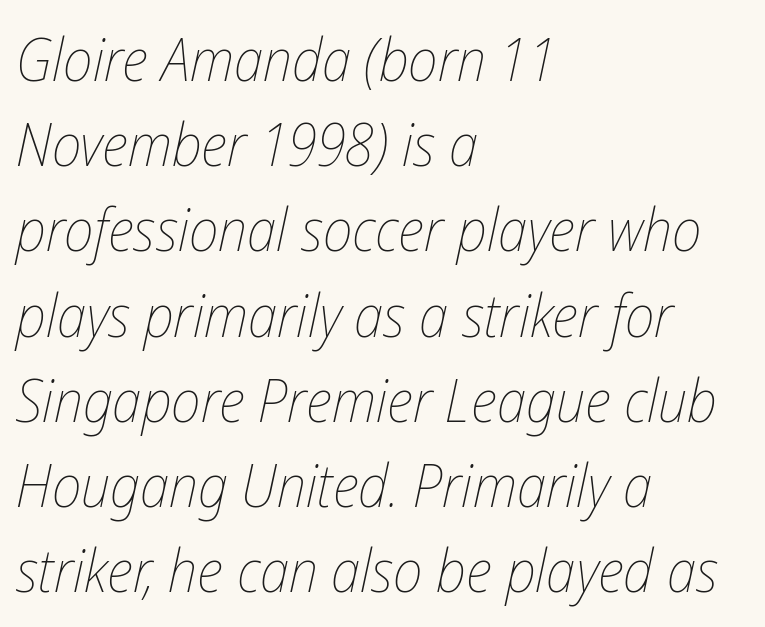
{"italic": "yes", "lean": "right", "slant_degrees": 12, "bold": "no", "weight": "thin", "width": "condensed", "stroke_contrast": "low", "x_height": "medium", "monospaced": "no", "underline": "no", "align": "left", "line_spacing": "normal", "line_spacing_ratio": 1.42, "letter_spacing": "normal", "letter_spacing_em": 0.0, "glyph_px": 60}
